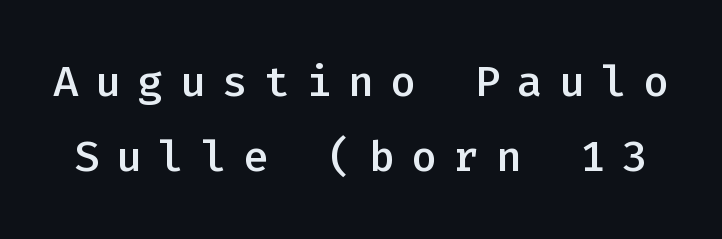
Heft: intermediate — a semibold. Honestly, there is no underline to notice here at all. Serif or sans? Sans — the stroke terminals are bare. Display-style spreading of the glyphs; the letterfit is very open. This sample has the even, mechanical cadence of fixed-width lettering.
